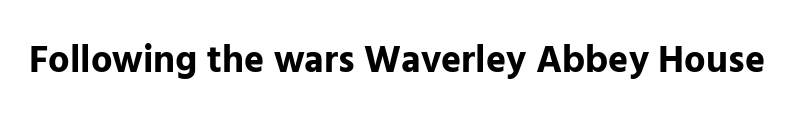
The image shows 38 px bold sans-serif type, upright; set normal letter spacing, not underlined; low stroke contrast and a medium x-height.
